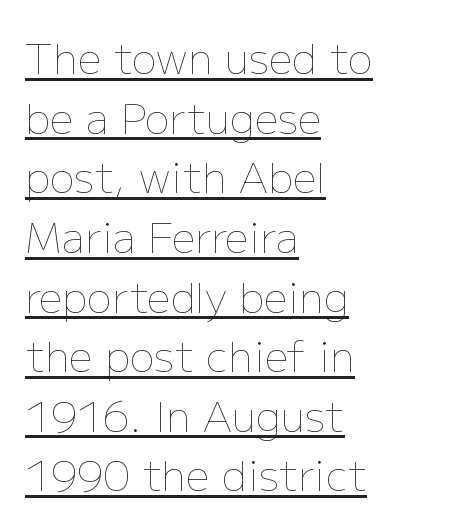
The image shows 42 px thin type, upright; set left-aligned, normal line spacing (1.42x), normal letter spacing, underlined; low stroke contrast and a medium x-height.
